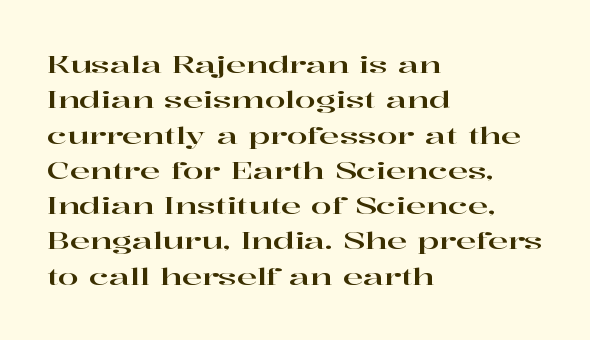
The image shows 24 px text type, upright; set left-aligned, normal line spacing (1.47x), normal letter spacing, not underlined.
